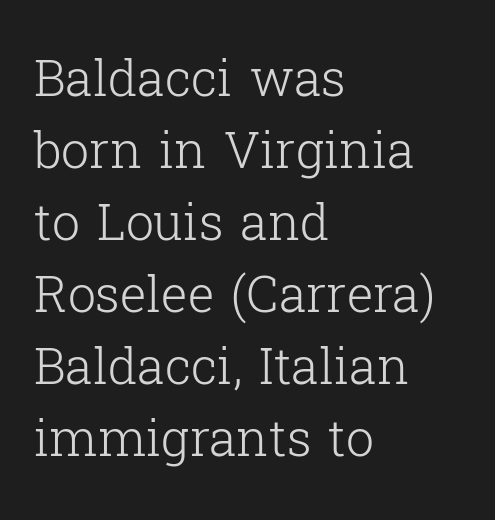
{"serif": "yes", "italic": "no", "bold": "no", "weight": "light", "width": "normal", "stroke_contrast": "low", "x_height": "medium", "monospaced": "no", "underline": "no", "align": "left", "line_spacing": "normal", "line_spacing_ratio": 1.44, "letter_spacing": "normal", "letter_spacing_em": 0.0, "glyph_px": 50}
